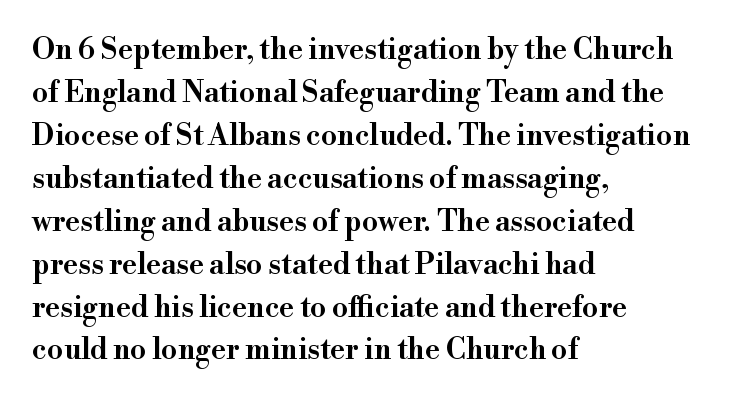
The image shows 29 px semibold serif type, upright; set left-aligned, normal line spacing (1.48x), normal letter spacing, not underlined; high stroke contrast and a small x-height.
